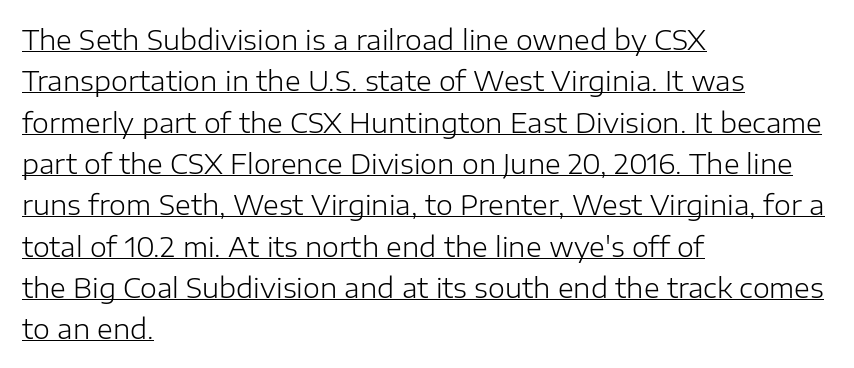
What's the leading like? Ordinary, nothing unusual. Like a heading marked for emphasis, these lines bear an underscore. Standard letterfit; no display-style spreading of the glyphs. Quick note: not italic, upright. The paragraph shown leans on its left margin. Heft: none added — not bold.
